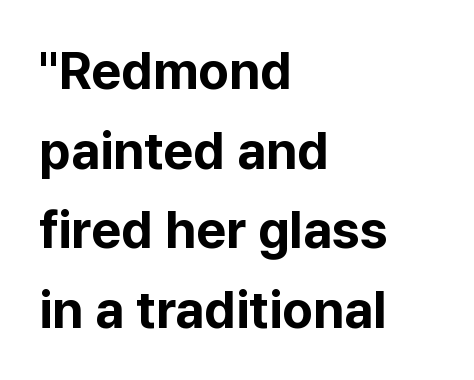
{"serif": "no", "italic": "no", "bold": "yes", "weight": "bold", "width": "normal", "stroke_contrast": "low", "x_height": "medium", "monospaced": "no", "underline": "no", "align": "left", "line_spacing": "normal", "line_spacing_ratio": 1.53, "letter_spacing": "normal", "letter_spacing_em": 0.0, "glyph_px": 52}
